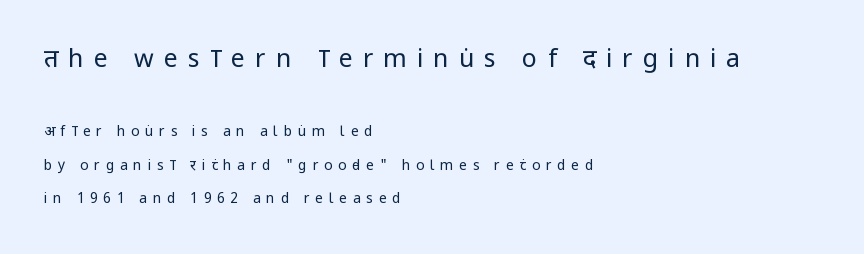
The rendering uses a large line-height, opening up the rows. No word sits above an underline. Weight class: somewhere from thin through regular. Inter-character spacing is expanded well beyond the font's built-in metrics.
